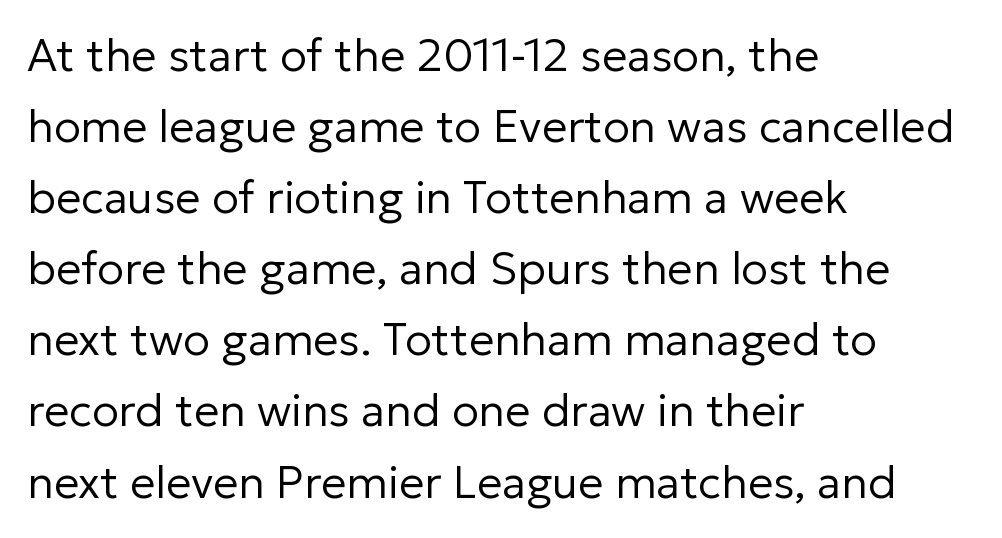
The image shows 45 px regular-weight sans-serif type, upright; set left-aligned, normal line spacing (1.58x), normal letter spacing, not underlined; low stroke contrast and a medium x-height.
